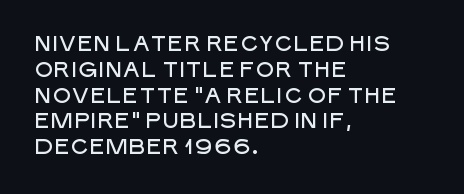
The image shows 21 px text type, upright; set left-aligned, line spacing 1.23x, normal letter spacing, not underlined.
